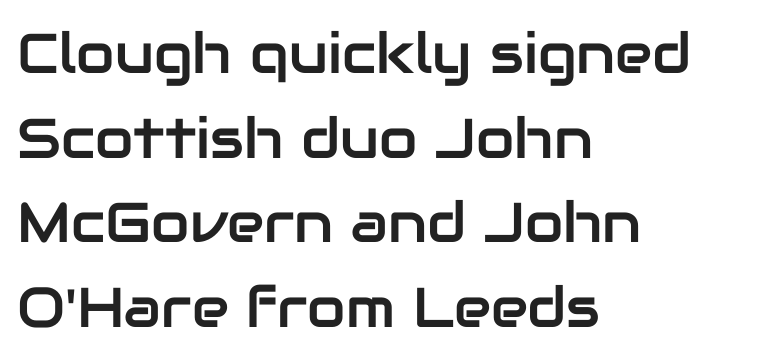
Q: Is the text italic (slanted)? A: No, it is upright.
Q: Is the typeface a serif or a sans-serif typeface? A: Sans-serif.
Q: Is the text underlined? A: No.
Q: How is the paragraph aligned? A: Left-aligned.
Q: Is the spacing between letters normal or unusually wide? A: Normal.
Q: Is the spacing between lines tight, normal or loose? A: Normal.
Q: Width (condensed, normal, or wide)? A: Normal.
Q: Stroke contrast? A: Low.
Q: x-height? A: Medium.
Q: Monospaced? A: No.
